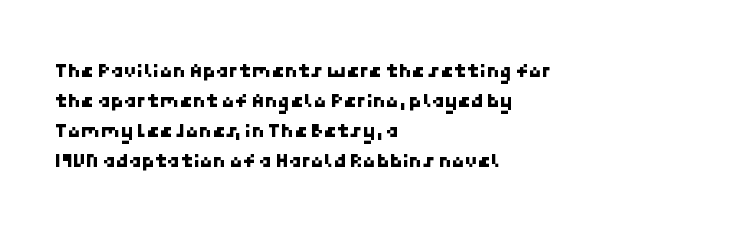
Q: Is the text underlined? A: No.
Q: How is the paragraph aligned? A: Left-aligned.
Q: Is the spacing between letters normal or unusually wide? A: Normal.
Q: Is the spacing between lines tight, normal or loose? A: Normal.
